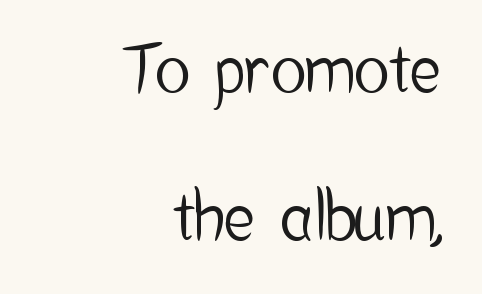
The image shows 66 px condensed sans-serif type, upright; set right-aligned, loose line spacing (2.25x), normal letter spacing, not underlined; low stroke contrast and a medium x-height.
